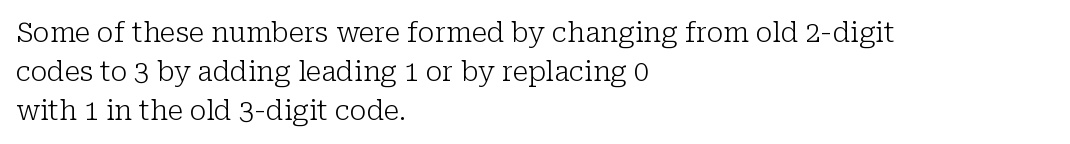
Q: Is the text bold? A: No.
Q: Is the text italic (slanted)? A: No, it is upright.
Q: Is the text underlined? A: No.
Q: How is the paragraph aligned? A: Left-aligned.
Q: Is the spacing between letters normal or unusually wide? A: Normal.
Q: Is the spacing between lines tight, normal or loose? A: Normal.
